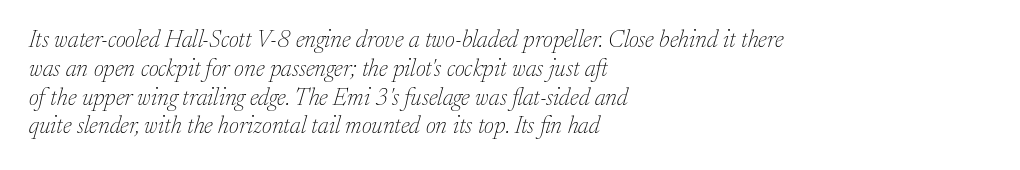
The image shows 24 px text type, italic (leaning right); set left-aligned, line spacing 1.2x, normal letter spacing, not underlined.
